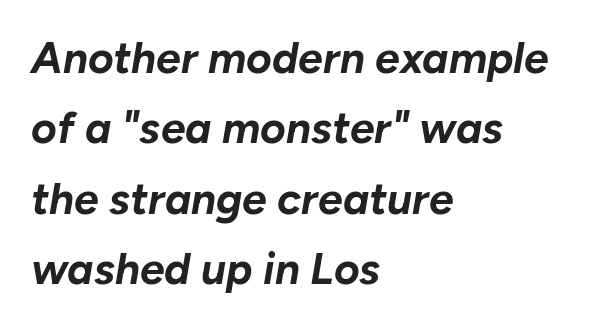
Q: Is the text bold? A: Yes.
Q: Is the text italic (slanted)? A: Yes, it leans right by about 10 degrees.
Q: Is the text underlined? A: No.
Q: How is the paragraph aligned? A: Left-aligned.
Q: Is the spacing between letters normal or unusually wide? A: Normal.
Q: Is the spacing between lines tight, normal or loose? A: Normal.
Q: Width (condensed, normal, or wide)? A: Normal.
Q: Stroke contrast? A: Low.
Q: x-height? A: Medium.
Q: Monospaced? A: No.
